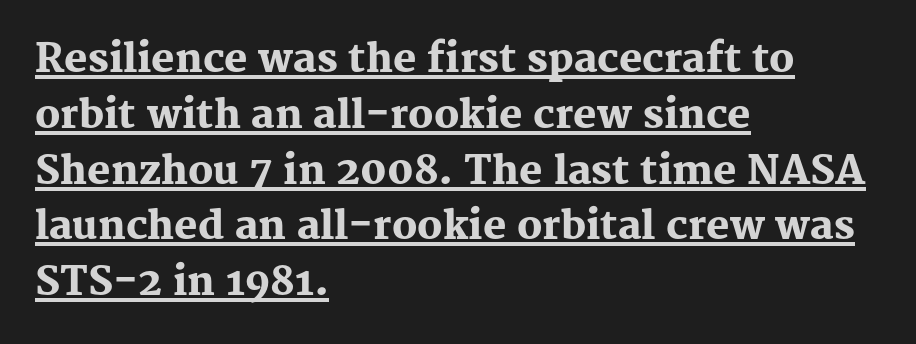
Q: Is the text bold? A: Yes.
Q: Is the text italic (slanted)? A: No, it is upright.
Q: Is the typeface a serif or a sans-serif typeface? A: Serif.
Q: Is the text underlined? A: Yes.
Q: How is the paragraph aligned? A: Left-aligned.
Q: Is the spacing between letters normal or unusually wide? A: Normal.
Q: Is the spacing between lines tight, normal or loose? A: Normal.
Q: Width (condensed, normal, or wide)? A: Normal.
Q: Stroke contrast? A: Medium.
Q: x-height? A: Medium.
Q: Monospaced? A: No.
